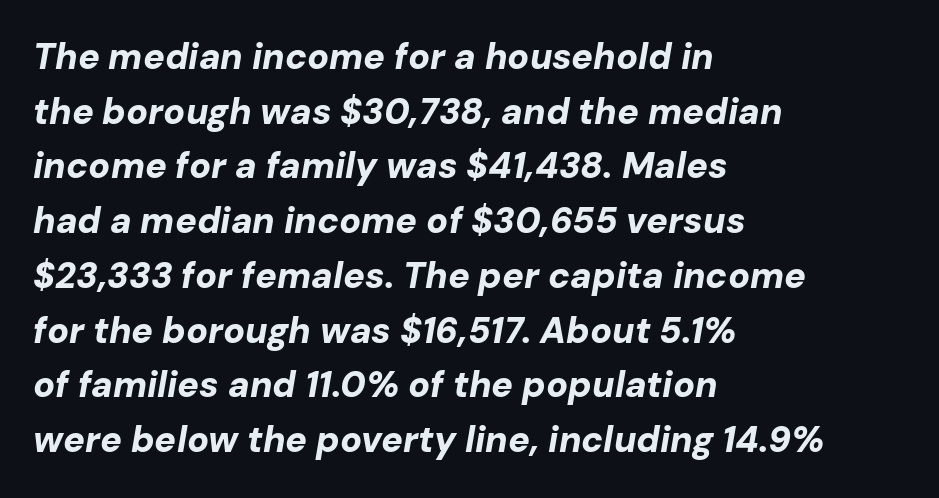
Q: Is the text bold? A: Yes.
Q: Is the text italic (slanted)? A: Yes, it leans right by about 10 degrees.
Q: Is the text underlined? A: No.
Q: How is the paragraph aligned? A: Left-aligned.
Q: Is the spacing between letters normal or unusually wide? A: Normal.
Q: Is the spacing between lines tight, normal or loose? A: Normal.
Q: Width (condensed, normal, or wide)? A: Normal.
Q: Stroke contrast? A: Low.
Q: x-height? A: Medium.
Q: Monospaced? A: No.
